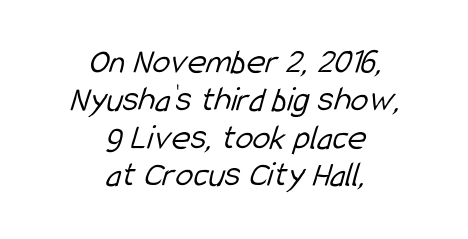
{"serif": "no", "bold": "no", "weight": "light", "width": "condensed", "stroke_contrast": "low", "x_height": "medium", "monospaced": "no", "underline": "no", "align": "center", "line_spacing": "tight", "line_spacing_ratio": 1.05, "letter_spacing": "normal", "letter_spacing_em": 0.0, "glyph_px": 36}
